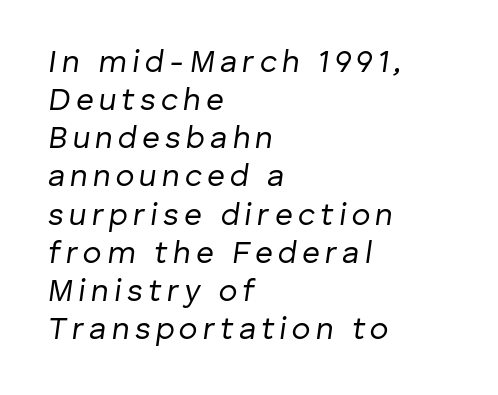
{"italic": "yes", "lean": "right", "slant_degrees": 8, "bold": "no", "weight": "regular", "width": "normal", "stroke_contrast": "low", "x_height": "medium", "monospaced": "no", "underline": "no", "align": "left", "line_spacing_ratio": 1.23, "glyph_px": 31}
